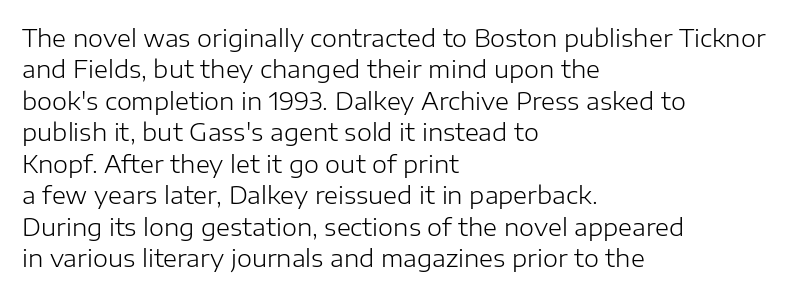
What stands out about the letter spacing? Nothing — it is the standard amount. Unmarked baselines from the first word to the last. The rendering anchors every line to the left-hand side. Regarding leading, the lines here are spaced in the standard way. Compared with a typical body face, this is equally light or lighter still. In terms of posture, this sample is upright.
